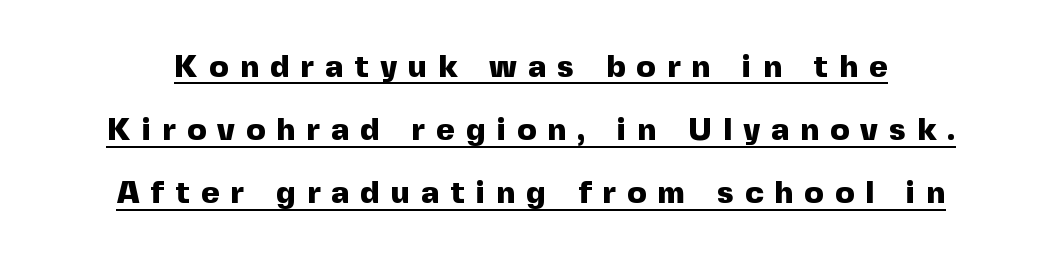
{"serif": "no", "italic": "no", "bold": "yes", "weight": "heavy", "width": "normal", "x_height": "medium", "monospaced": "no", "underline": "yes", "line_spacing": "loose", "line_spacing_ratio": 1.97, "letter_spacing": "wide", "letter_spacing_em": 0.35, "glyph_px": 32}
